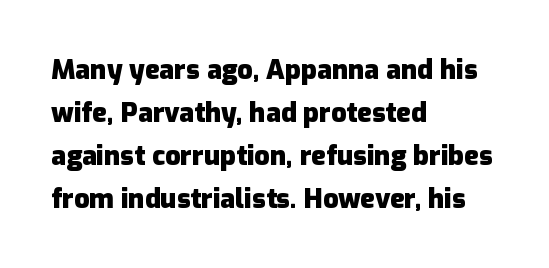
Typesetter's note: full bold, strokes at maximum text heaviness. Quick note: interline space is typical. Compared with a centered layout, this one pins lines to the left instead. Tall strokes in this sample are plumb rather than angled. The tracking reads as untouched default to a designer's eye. Has an underline been added? It has not.
